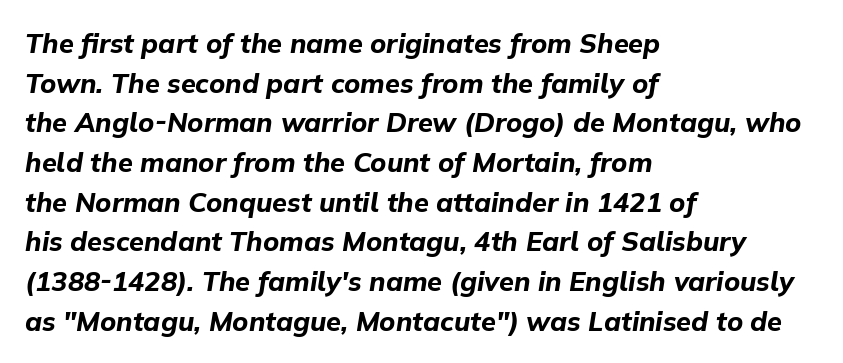
Q: Is the text bold? A: Yes.
Q: Is the text italic (slanted)? A: Yes, it leans right by about 9 degrees.
Q: Is the text underlined? A: No.
Q: How is the paragraph aligned? A: Left-aligned.
Q: Is the spacing between letters normal or unusually wide? A: Normal.
Q: Is the spacing between lines tight, normal or loose? A: Normal.
